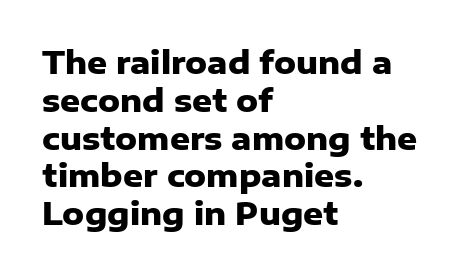
The image shows 31 px heavy sans-serif type, upright; set left-aligned, line spacing 1.22x, normal letter spacing, not underlined; low stroke contrast and a medium x-height.
